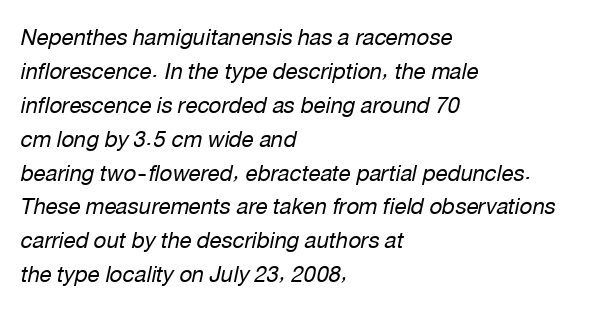
Tall strokes in this sample are angled rather than plumb. Typeset ragged right — the left edge is the straight one. Words appear dense and cohesive because spacing is normal. The font sits on the lighter half of the weight spectrum, regular included. The words here are not underlined.
